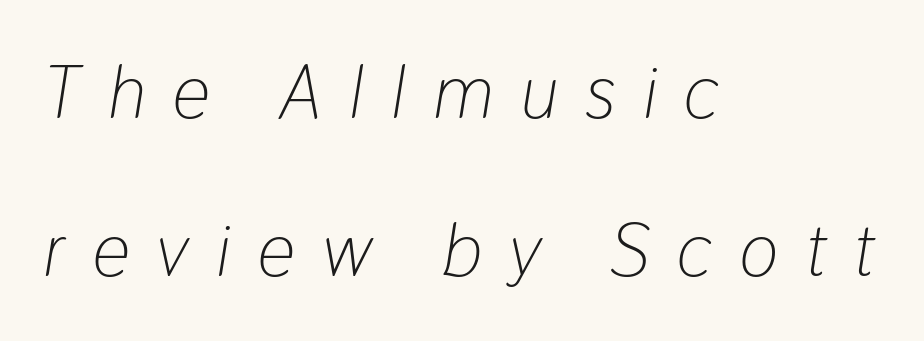
The tracking jumps out immediately: characters are airy and widely separated. Students, observe: this is what heavily led, spacious text looks like. Does the lettering tilt? It does — this is italic. Note the varied advance widths — an 'i' is clearly narrower than an 'm'.
